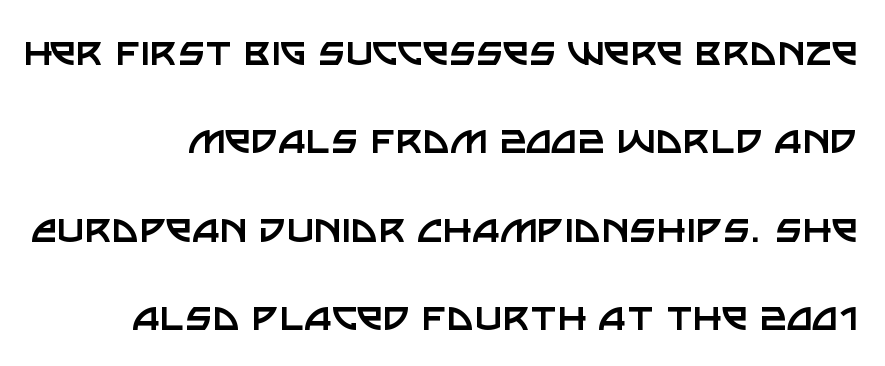
{"serif": "no", "italic": "no", "bold": "no", "weight": "regular", "width": "normal", "stroke_contrast": "low", "x_height": "large", "monospaced": "no", "underline": "no", "align": "right", "line_spacing_ratio": 1.88, "letter_spacing": "normal", "letter_spacing_em": 0.0, "glyph_px": 47}
